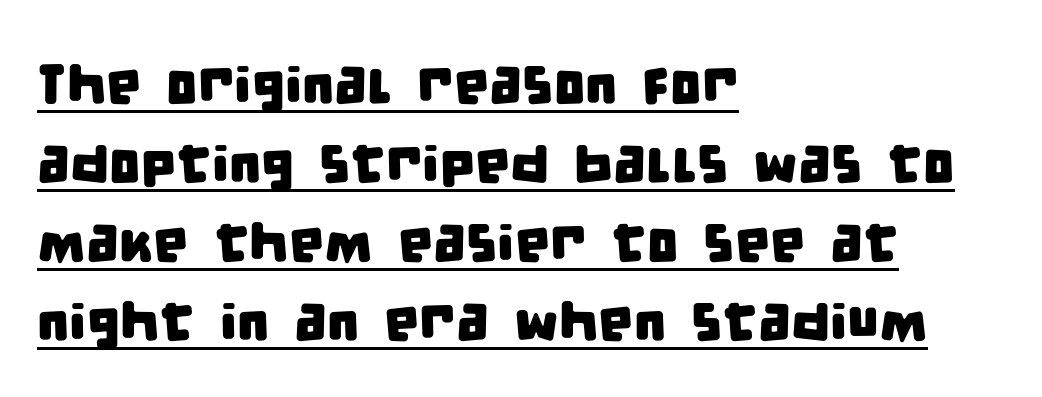
{"serif": "no", "width": "condensed", "stroke_contrast": "low", "x_height": "large", "monospaced": "no", "underline": "yes", "align": "left", "line_spacing": "normal", "line_spacing_ratio": 1.41, "letter_spacing": "normal", "letter_spacing_em": 0.0, "glyph_px": 56}
